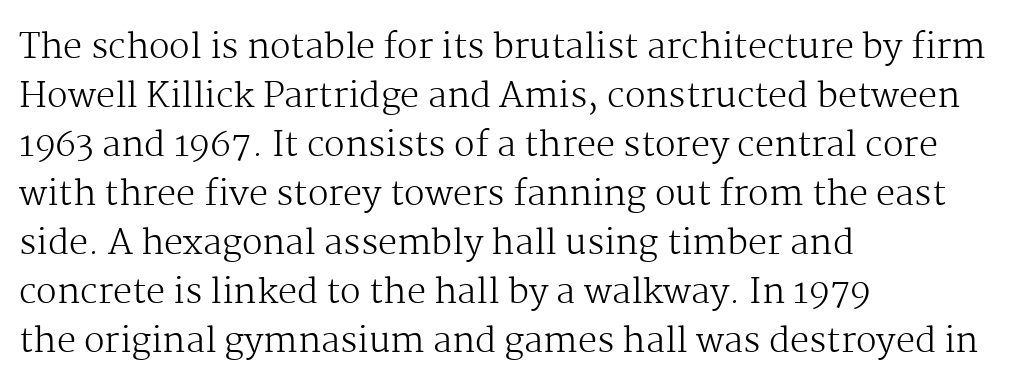
The image shows 34 px regular-weight serif type, upright; set left-aligned, normal line spacing (1.44x), normal letter spacing, not underlined; medium stroke contrast and a medium x-height.
